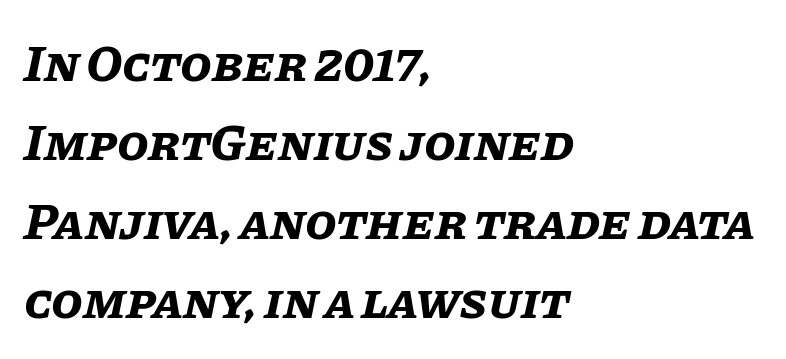
Q: Is the text bold? A: Yes.
Q: Is the text italic (slanted)? A: Yes, it leans right by about 11 degrees.
Q: Is the text underlined? A: No.
Q: How is the paragraph aligned? A: Left-aligned.
Q: Is the spacing between letters normal or unusually wide? A: Normal.
Q: Is the spacing between lines tight, normal or loose? A: Normal.
Q: Width (condensed, normal, or wide)? A: Normal.
Q: Stroke contrast? A: Low.
Q: x-height? A: Large.
Q: Monospaced? A: No.
